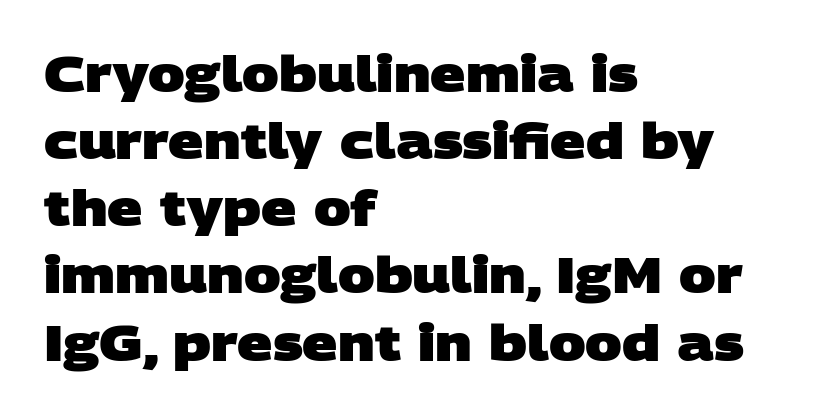
The vertical gap from one line to the next is medium. Decoration check: the copy has no underline. The glyphs in this specimen are sans serif. The compositor pushed each line to the left boundary. The passage shown is typed in a proportional face where columns would drift.
